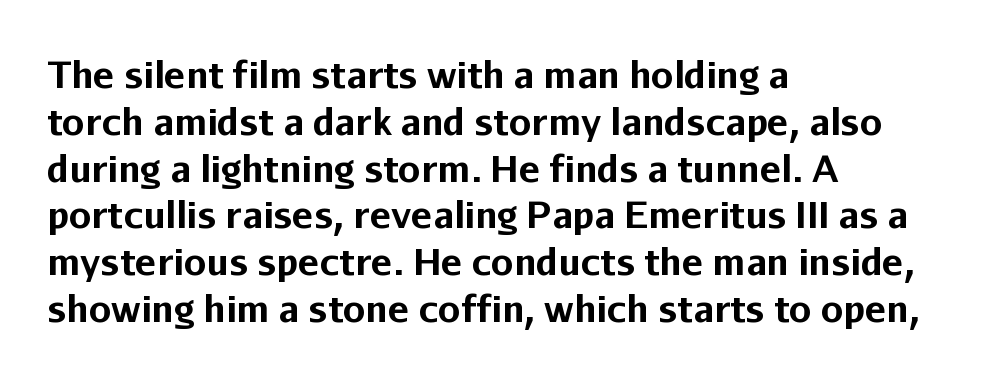
Q: Is the text bold? A: Yes.
Q: Is the text italic (slanted)? A: No, it is upright.
Q: Is the typeface a serif or a sans-serif typeface? A: Sans-serif.
Q: Is the text underlined? A: No.
Q: How is the paragraph aligned? A: Left-aligned.
Q: Is the spacing between letters normal or unusually wide? A: Normal.
Q: Is the spacing between lines tight, normal or loose? A: Normal.
Q: Width (condensed, normal, or wide)? A: Normal.
Q: Stroke contrast? A: Low.
Q: x-height? A: Medium.
Q: Monospaced? A: No.
